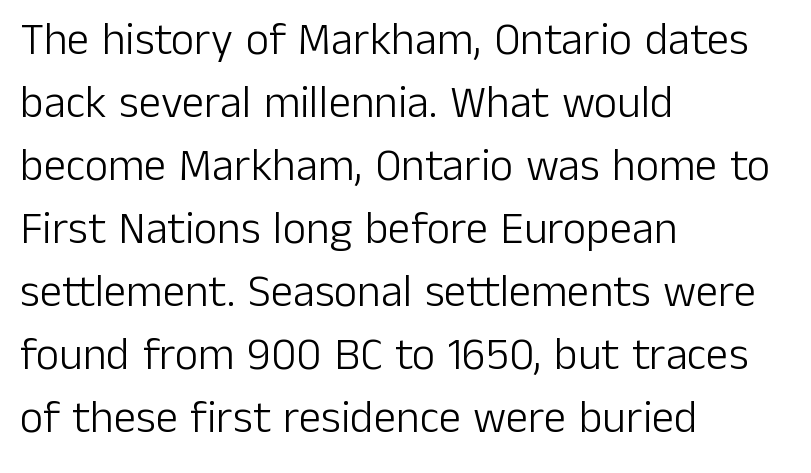
{"serif": "no", "italic": "no", "bold": "no", "weight": "light", "width": "normal", "stroke_contrast": "low", "x_height": "medium", "monospaced": "no", "underline": "no", "align": "left", "line_spacing": "normal", "line_spacing_ratio": 1.4, "letter_spacing": "normal", "letter_spacing_em": 0.0, "glyph_px": 45}
